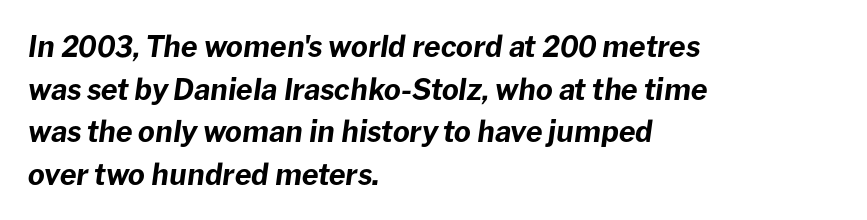
Line starts are locked; line ends wander. Slanted lettering throughout. As a designer I'd log this as weight 700, bold. Leading: standard.
